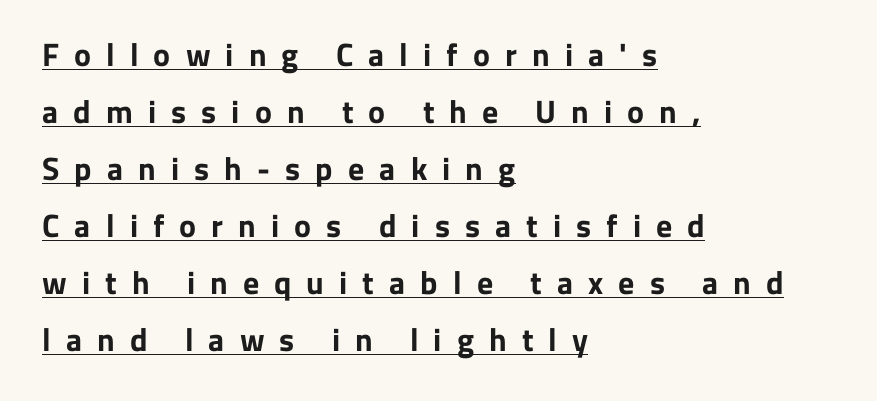
{"serif": "no", "italic": "no", "bold": "yes", "weight": "bold", "width": "normal", "stroke_contrast": "low", "x_height": "medium", "monospaced": "no", "underline": "yes", "align": "left", "line_spacing_ratio": 1.78, "letter_spacing": "wide", "letter_spacing_em": 0.47, "glyph_px": 32}
